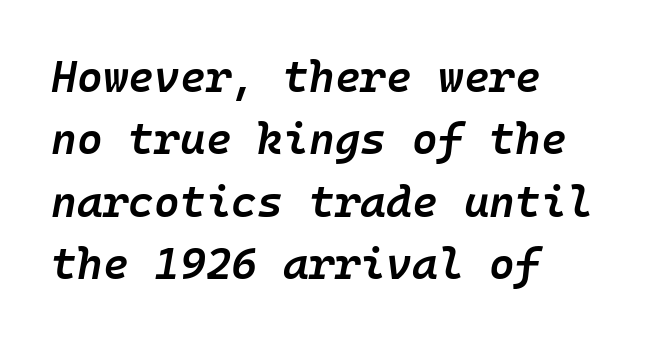
The image shows 44 px semibold type, italic (leaning right); set left-aligned, normal line spacing (1.42x), normal letter spacing, not underlined; low stroke contrast and a medium x-height.
